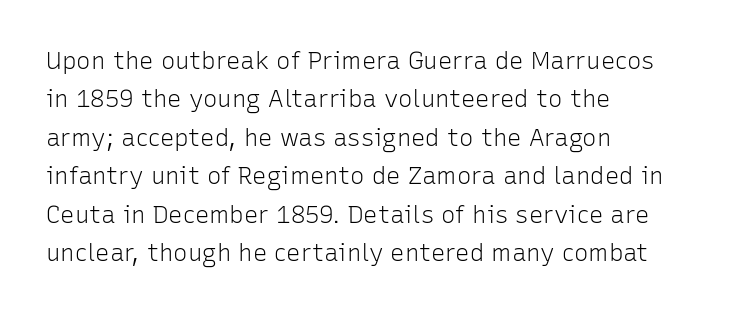
Q: Is the text bold? A: No.
Q: Is the text italic (slanted)? A: No, it is upright.
Q: Is the text underlined? A: No.
Q: How is the paragraph aligned? A: Left-aligned.
Q: Is the spacing between letters normal or unusually wide? A: Normal.
Q: Is the spacing between lines tight, normal or loose? A: Normal.
